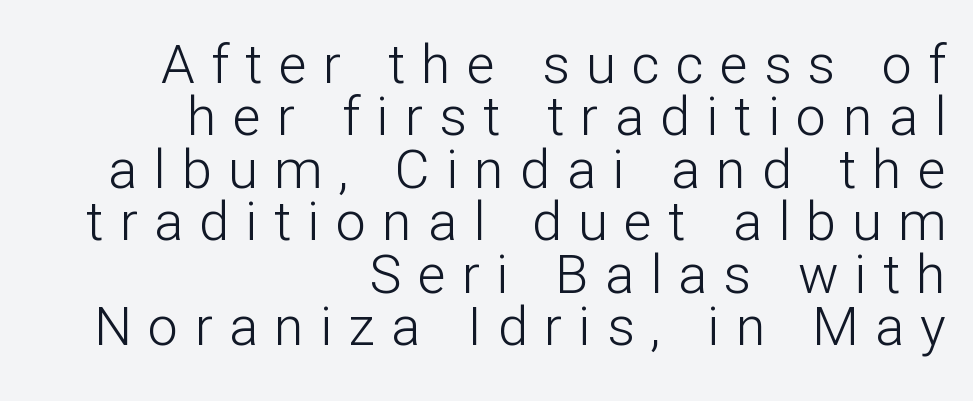
{"serif": "no", "italic": "no", "bold": "no", "weight": "light", "width": "normal", "stroke_contrast": "low", "x_height": "medium", "monospaced": "no", "underline": "no", "align": "right", "line_spacing": "tight", "line_spacing_ratio": 0.97, "letter_spacing": "wide", "letter_spacing_em": 0.3, "glyph_px": 54}
